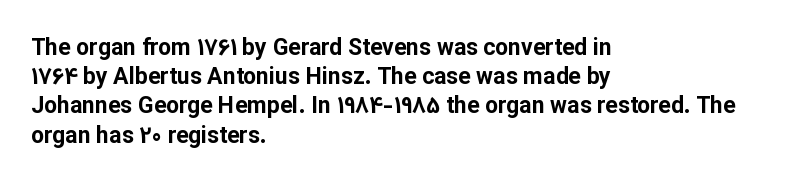
Is the block centered? No — it sits flush against the left margin. Strong, thick strokes mark this as bold type. Plain, unruled lines of type. Nothing unusual about the tracking: characters are spaced as the font intends. When letters stand straight like this, we call the style roman or upright. One glance says typical: line gaps are just what's usual.
